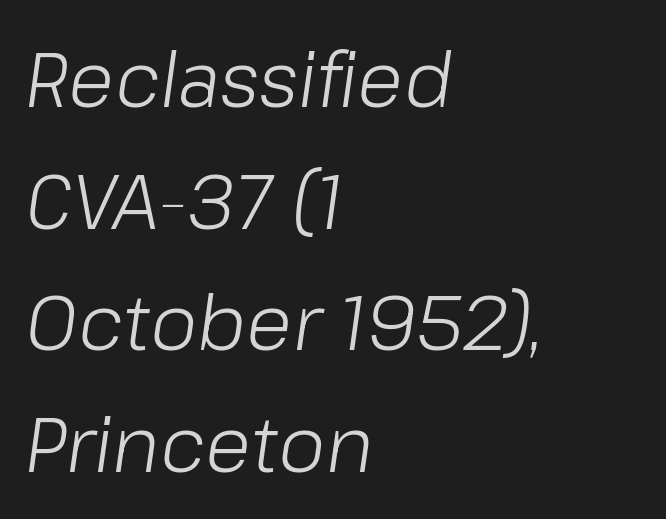
Q: Is the text bold? A: No.
Q: Is the text italic (slanted)? A: Yes, it leans right by about 8 degrees.
Q: Is the text underlined? A: No.
Q: How is the paragraph aligned? A: Left-aligned.
Q: Is the spacing between letters normal or unusually wide? A: Normal.
Q: Is the spacing between lines tight, normal or loose? A: Normal.
Q: Width (condensed, normal, or wide)? A: Normal.
Q: Stroke contrast? A: Low.
Q: x-height? A: Medium.
Q: Monospaced? A: No.
